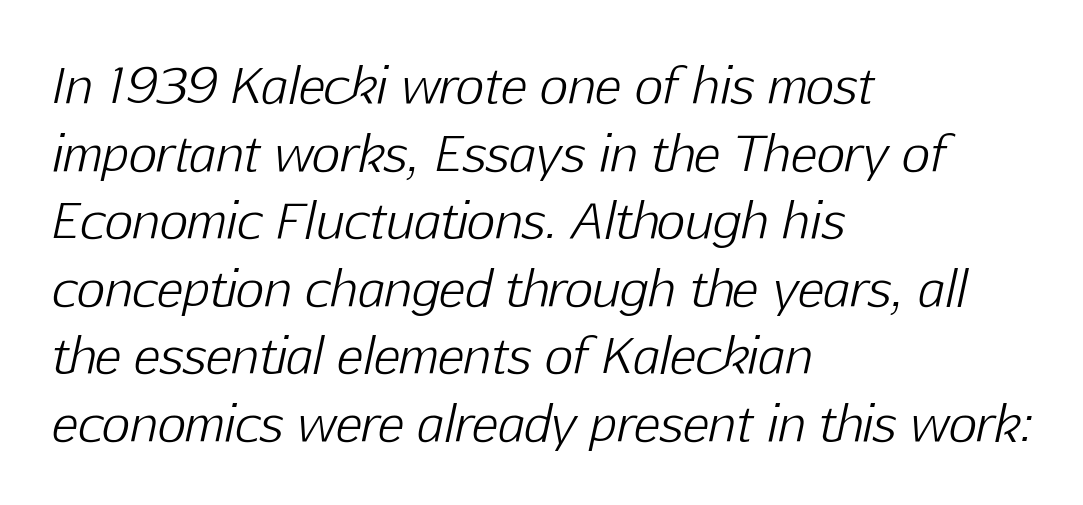
{"italic": "yes", "lean": "right", "slant_degrees": 12, "bold": "no", "weight": "light", "width": "normal", "stroke_contrast": "low", "x_height": "medium", "monospaced": "no", "underline": "no", "align": "left", "line_spacing": "normal", "line_spacing_ratio": 1.38, "letter_spacing": "normal", "letter_spacing_em": 0.0, "glyph_px": 49}
